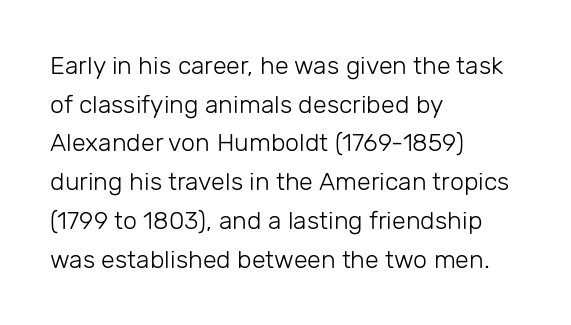
Q: Is the text bold? A: No.
Q: Is the text italic (slanted)? A: No, it is upright.
Q: Is the text underlined? A: No.
Q: How is the paragraph aligned? A: Left-aligned.
Q: Is the spacing between letters normal or unusually wide? A: Normal.
Q: Is the spacing between lines tight, normal or loose? A: Normal.
